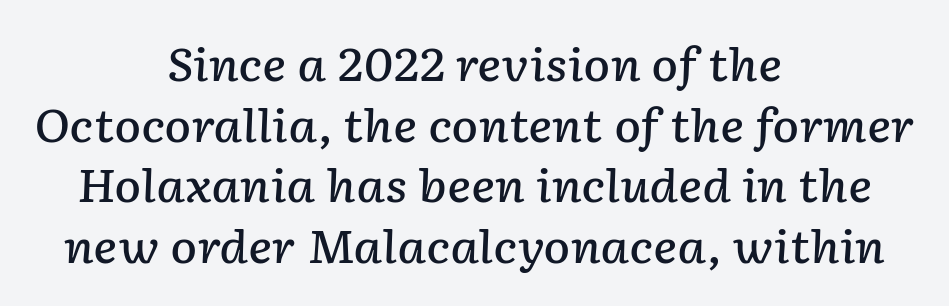
Check under the words: just untouched page. Here the designer chose a conventional face with non-uniform glyph widths. Semibold letterforms, between regular and bold. This rendering uses center alignment, leaving both contours irregular but symmetric.
